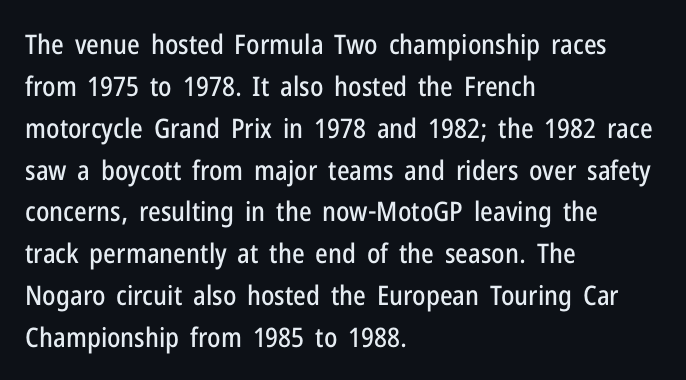
Q: Is the text italic (slanted)? A: No, it is upright.
Q: Is the text underlined? A: No.
Q: How is the paragraph aligned? A: Left-aligned.
Q: Is the spacing between letters normal or unusually wide? A: Normal.
Q: Is the spacing between lines tight, normal or loose? A: Normal.
